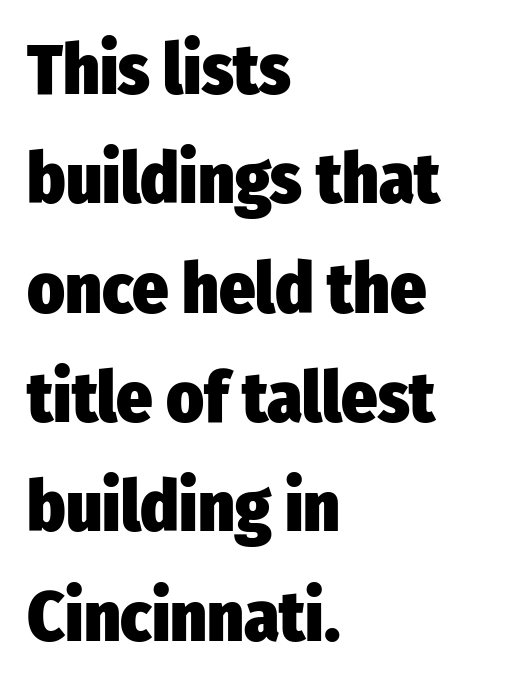
The image shows 71 px heavy, condensed sans-serif type, upright; set left-aligned, normal line spacing (1.54x), normal letter spacing, not underlined; low stroke contrast and a medium x-height.
